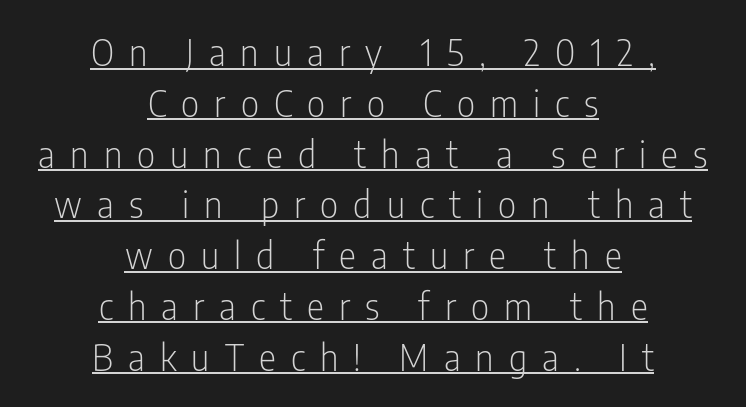
The image shows 36 px light, condensed sans-serif type, upright; set centered, normal line spacing (1.41x), unusually wide letter spacing (+0.42 em), underlined; low stroke contrast and a medium x-height.
